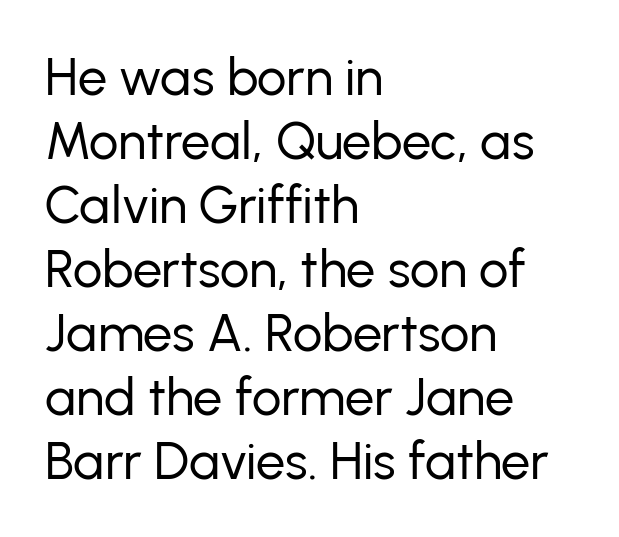
Q: Is the text bold? A: No.
Q: Is the text italic (slanted)? A: No, it is upright.
Q: Is the typeface a serif or a sans-serif typeface? A: Sans-serif.
Q: Is the text underlined? A: No.
Q: How is the paragraph aligned? A: Left-aligned.
Q: Is the spacing between letters normal or unusually wide? A: Normal.
Q: Width (condensed, normal, or wide)? A: Normal.
Q: Stroke contrast? A: Low.
Q: x-height? A: Medium.
Q: Monospaced? A: No.
